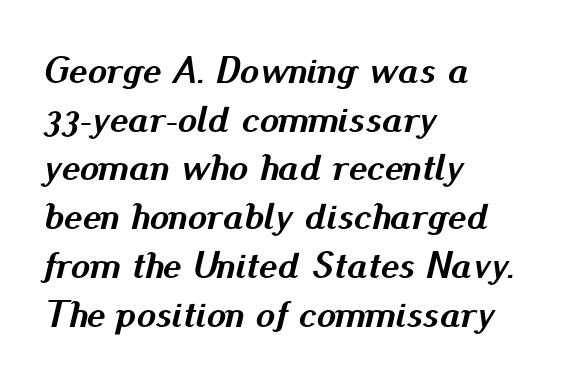
The image shows 39 px semibold type, italic (leaning right); set left-aligned, normal line spacing (1.25x), normal letter spacing, not underlined; medium stroke contrast and a small x-height.
